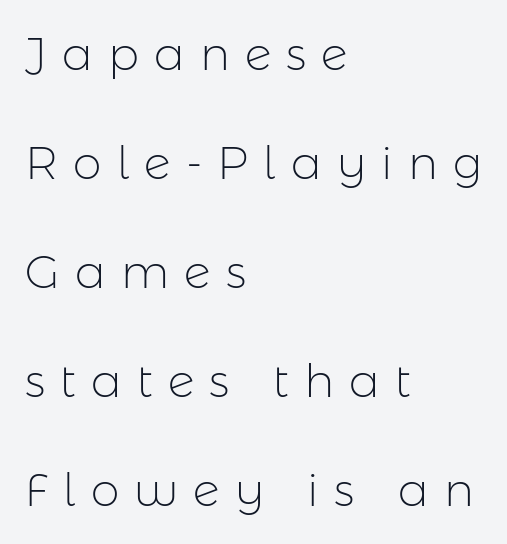
Honestly, the letter spacing is so wide it's the main thing you notice. Underline: absent. Is the stroke heavy? The answer is a plain regular-or-lighter. The designer dialed line spacing up above the default. Look at the bottom of the vertical strokes: they stop flat, with no serifs.
